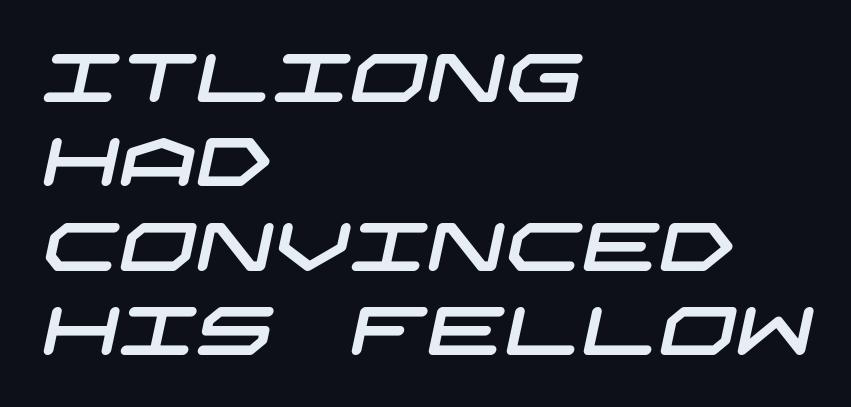
Q: Is the typeface a serif or a sans-serif typeface? A: Sans-serif.
Q: Is the text underlined? A: No.
Q: How is the paragraph aligned? A: Left-aligned.
Q: Is the spacing between letters normal or unusually wide? A: Normal.
Q: Width (condensed, normal, or wide)? A: Wide.
Q: Stroke contrast? A: Low.
Q: x-height? A: Large.
